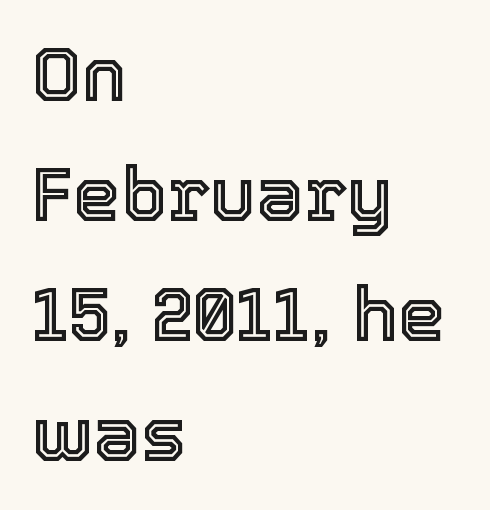
Q: Is the text italic (slanted)? A: No, it is upright.
Q: Is the text underlined? A: No.
Q: How is the paragraph aligned? A: Left-aligned.
Q: Is the spacing between letters normal or unusually wide? A: Normal.
Q: Is the spacing between lines tight, normal or loose? A: Normal.
Q: Width (condensed, normal, or wide)? A: Normal.
Q: x-height? A: Medium.
Q: Monospaced? A: No.
